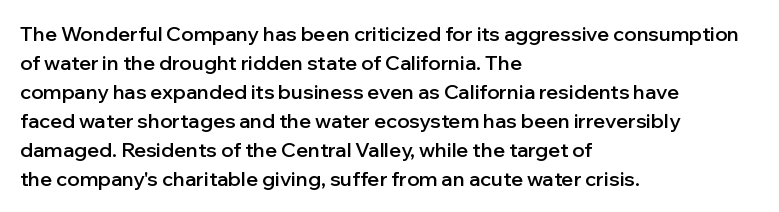
{"italic": "no", "bold": "semi", "underline": "no", "align": "left", "line_spacing": "normal", "line_spacing_ratio": 1.45, "letter_spacing": "normal", "letter_spacing_em": 0.0, "glyph_px": 20}
